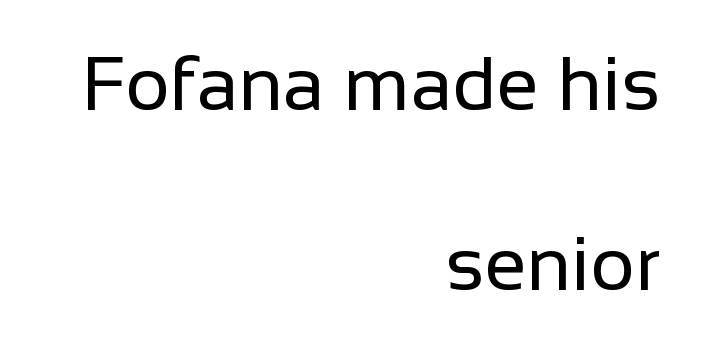
The image shows 76 px regular-weight sans-serif type, upright; set right-aligned, loose line spacing (2.37x), normal letter spacing, not underlined; low stroke contrast and a medium x-height.
